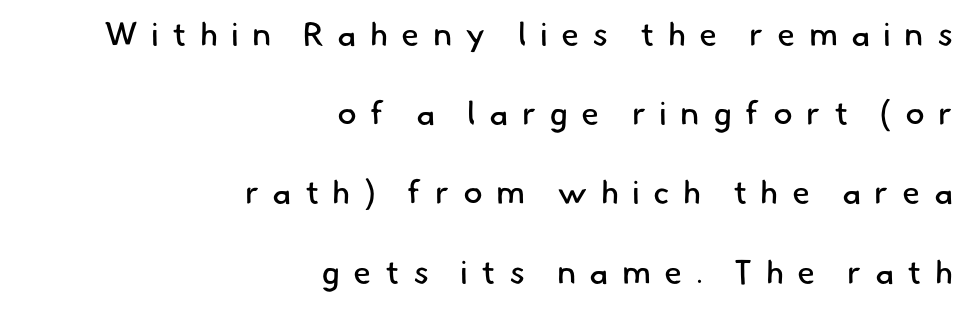
Q: Is the text bold? A: No.
Q: Is the typeface a serif or a sans-serif typeface? A: Sans-serif.
Q: Is the text underlined? A: No.
Q: How is the paragraph aligned? A: Right-aligned.
Q: Is the spacing between letters normal or unusually wide? A: Unusually wide.
Q: Is the spacing between lines tight, normal or loose? A: Loose.
Q: Width (condensed, normal, or wide)? A: Normal.
Q: Stroke contrast? A: Low.
Q: x-height? A: Small.
Q: Monospaced? A: No.
